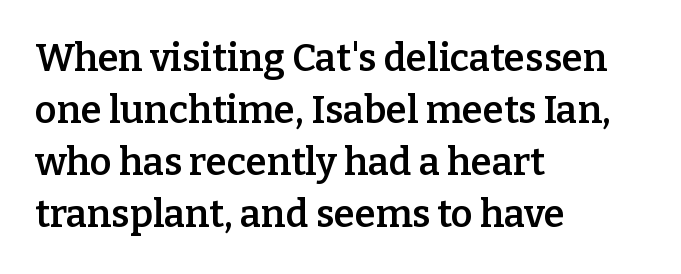
The image shows 38 px semibold serif type, upright; set left-aligned, normal line spacing (1.37x), normal letter spacing, not underlined; low stroke contrast and a medium x-height.
